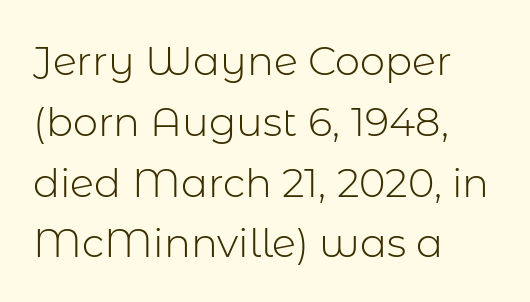
The image shows 40 px light sans-serif type, upright; set left-aligned, normal line spacing (1.52x), normal letter spacing, not underlined; low stroke contrast and a medium x-height.
